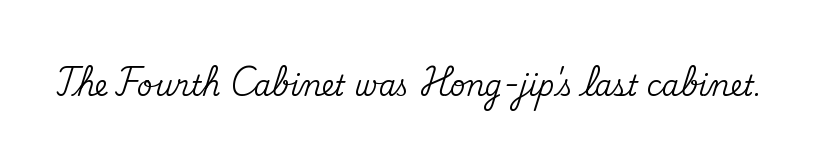
Varying glyph widths throughout — classic text-font behaviour. Here the glyphs are tracked normally, forming tight word shapes. The specimen omits any rule beneath the text block's lines.
